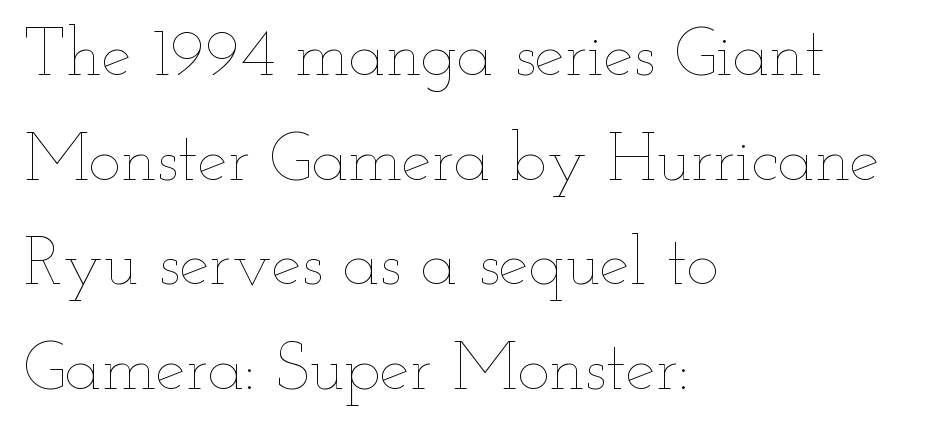
Q: Is the text bold? A: No.
Q: Is the text italic (slanted)? A: No, it is upright.
Q: Is the text underlined? A: No.
Q: How is the paragraph aligned? A: Left-aligned.
Q: Is the spacing between letters normal or unusually wide? A: Normal.
Q: Is the spacing between lines tight, normal or loose? A: Normal.
Q: Width (condensed, normal, or wide)? A: Wide.
Q: Stroke contrast? A: Low.
Q: x-height? A: Small.
Q: Monospaced? A: No.
